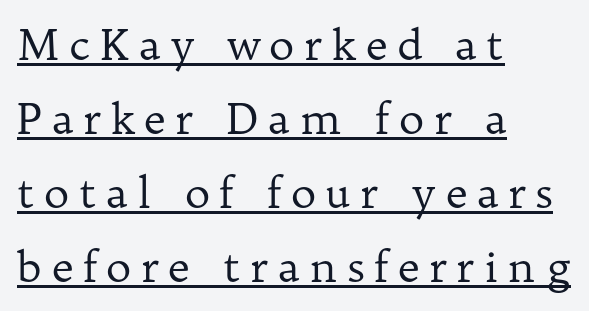
{"serif": "yes", "italic": "no", "bold": "no", "weight": "regular", "width": "normal", "stroke_contrast": "low", "x_height": "medium", "monospaced": "no", "underline": "yes", "align": "left", "line_spacing_ratio": 1.72, "letter_spacing": "wide", "letter_spacing_em": 0.22, "glyph_px": 43}
